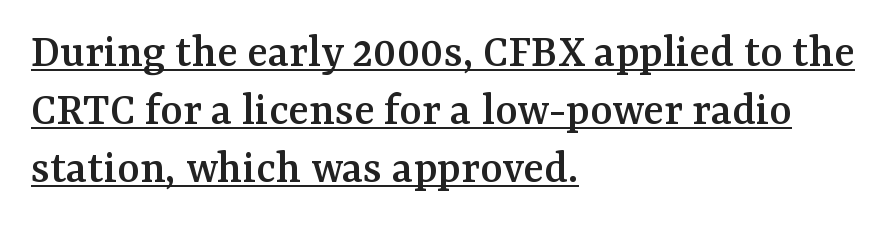
The image shows 48 px serif type, upright; set left-aligned, line spacing 1.21x, normal letter spacing, underlined; medium stroke contrast and a medium x-height.
